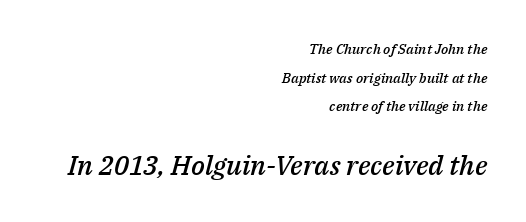
{"italic": "yes", "lean": "right", "slant_degrees": 14, "bold": "semi", "underline": "no", "align": "right", "line_spacing": "loose", "line_spacing_ratio": 2.05, "letter_spacing": "normal", "letter_spacing_em": 0.0, "larger_block": "second", "size_ratio": 1.93, "glyph_px": 27}
